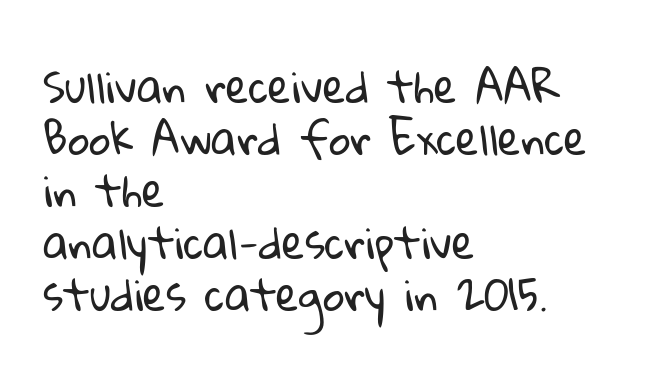
The image shows 42 px regular-weight sans-serif type; set left-aligned, line spacing 1.24x, normal letter spacing, not underlined; low stroke contrast and a medium x-height.
